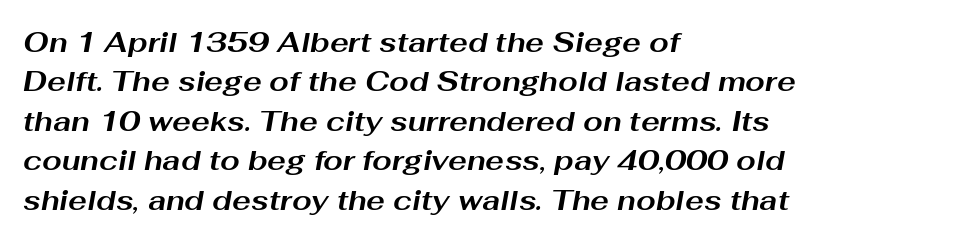
The image shows 28 px bold, wide type, italic (leaning right); set left-aligned, normal line spacing (1.41x), normal letter spacing, not underlined; medium stroke contrast and a medium x-height.
